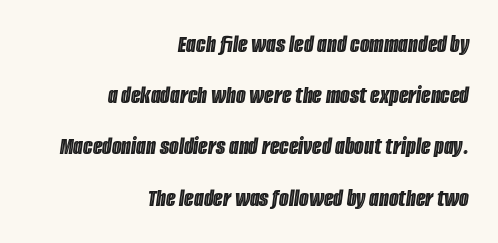
The image shows 25 px text type, italic (leaning right); set right-aligned, loose line spacing (2.05x), normal letter spacing, not underlined.
